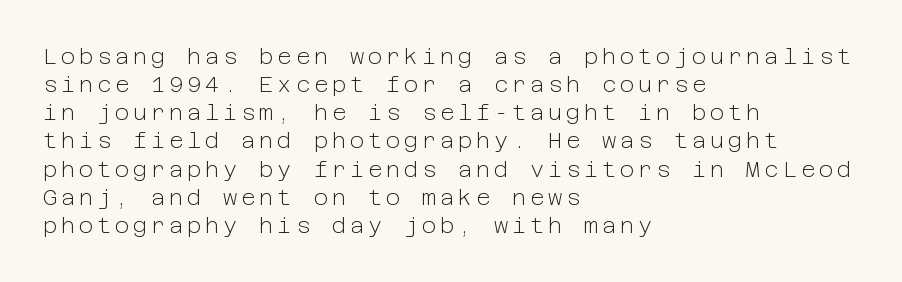
Q: Is the text bold? A: No.
Q: Is the text italic (slanted)? A: No, it is upright.
Q: Is the text underlined? A: No.
Q: How is the paragraph aligned? A: Left-aligned.
Q: Is the spacing between lines tight, normal or loose? A: Normal.
